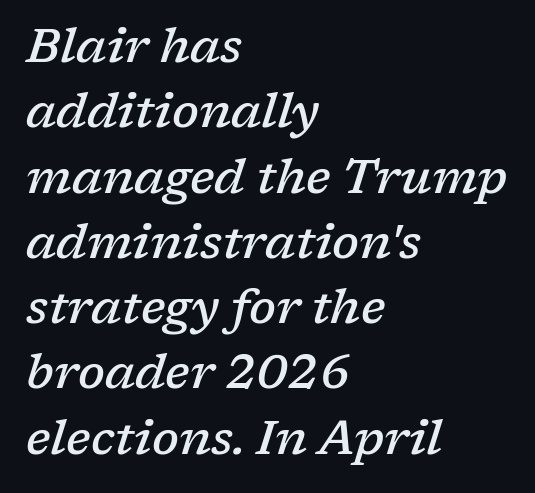
{"serif": "yes", "italic": "yes", "lean": "right", "slant_degrees": 17, "bold": "semi", "weight": "semibold", "width": "normal", "stroke_contrast": "low", "x_height": "medium", "monospaced": "no", "underline": "no", "align": "left", "line_spacing": "normal", "line_spacing_ratio": 1.36, "letter_spacing": "normal", "letter_spacing_em": 0.0, "glyph_px": 48}
